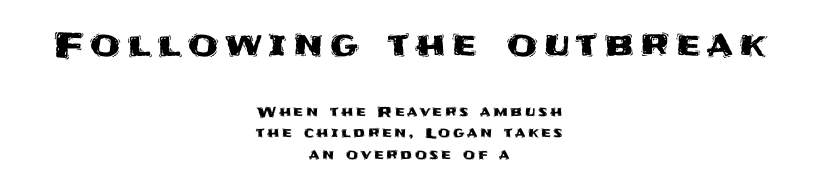
{"serif": "no", "italic": "no", "width": "normal", "stroke_contrast": "medium", "x_height": "large", "monospaced": "no", "underline": "no", "align": "center", "line_spacing": "normal", "line_spacing_ratio": 1.52, "larger_block": "first", "size_ratio": 2.5, "glyph_px": 35}
